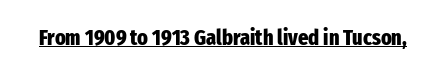
Q: Is the text bold? A: Yes.
Q: Is the text italic (slanted)? A: No, it is upright.
Q: Is the text underlined? A: Yes.
Q: Is the spacing between letters normal or unusually wide? A: Normal.
